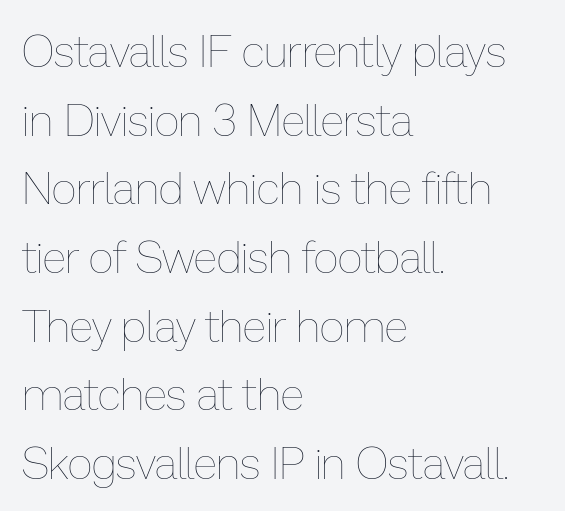
This rendering uses left alignment, leaving the right contour irregular. Letter spacing: default. In terms of leading, this rendering sits right in the middle. Letters have the restrained weight of plain body copy at most. This sample uses an upright cut, with every glyph sitting square on the baseline. Underlining? Definitely not there.
